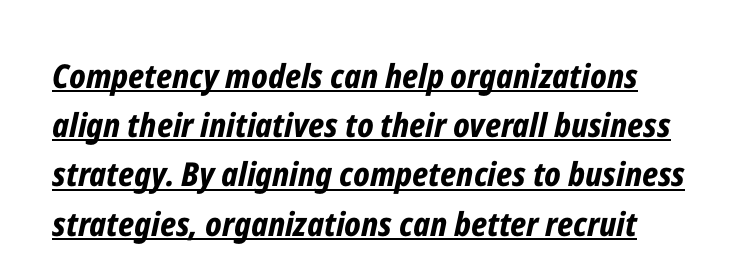
Q: Is the text bold? A: Yes.
Q: Is the text italic (slanted)? A: Yes, it leans right by about 12 degrees.
Q: Is the text underlined? A: Yes.
Q: Is the spacing between letters normal or unusually wide? A: Normal.
Q: Is the spacing between lines tight, normal or loose? A: Normal.
Q: Width (condensed, normal, or wide)? A: Condensed.
Q: Stroke contrast? A: Low.
Q: x-height? A: Medium.
Q: Monospaced? A: No.
